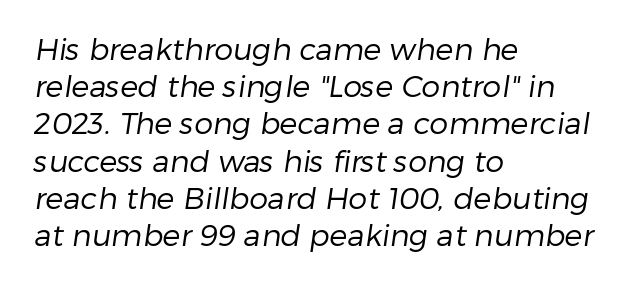
Caption: face not bold, strokes unweighted. Honestly, the letter spacing is just normal — you wouldn't notice it. The passage is arranged the way most books set body copy — flush left. No word sits above an underline.
